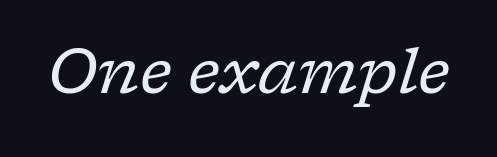
The image shows 62 px regular-weight serif type, italic (leaning right); set normal letter spacing, not underlined; low stroke contrast and a medium x-height.
